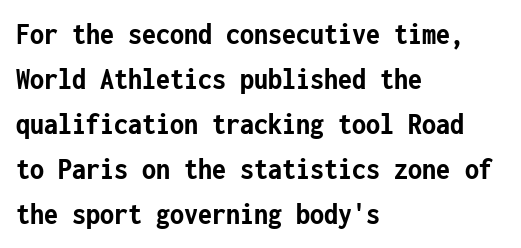
Plain, unruled lines of type. Horizontally, the lines are justified to the leading edge only. Does the lettering tilt? It doesn't — this is upright. Letterform terminals end flat and unadorned throughout the passage. These lines carry a lot of weight — the face is fully bold. Does extra space separate the letters? No, they use regular spacing.
